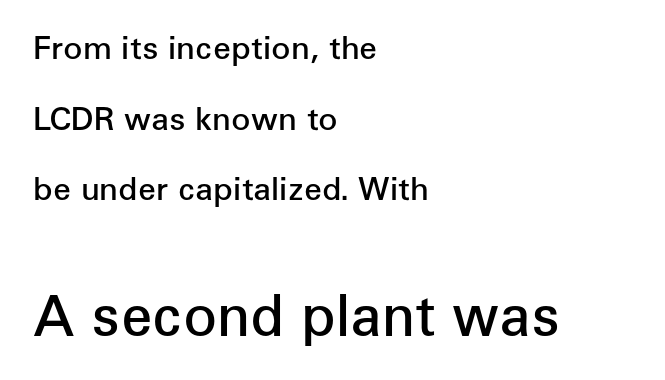
The image shows 56 px semibold sans-serif type, upright; set left-aligned, loose line spacing (2.21x), normal letter spacing, not underlined; the second (bottom) block is 1.75x larger; low stroke contrast and a medium x-height.
